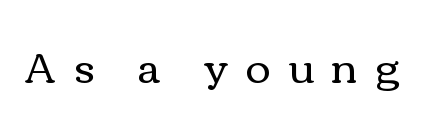
Display-style spreading of the glyphs; the letterfit is very open. The baseline area is clear. Heaviness? Minimal to ordinary, like unemphasized prose. Vertical strokes here are truly vertical. Each letter keeps its own natural width here, so spacing adapts to shape.
